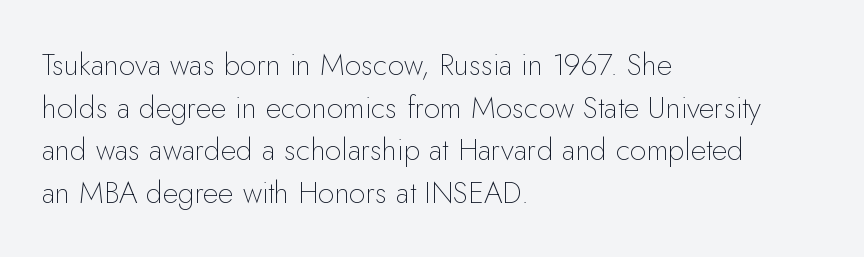
Stroke terminals: plain, sans-serif. This rendering leaves character spacing at its baseline value. Ordinary non-slanted type is in use. Looks like regular typesetting: each glyph gets only the width it needs.
